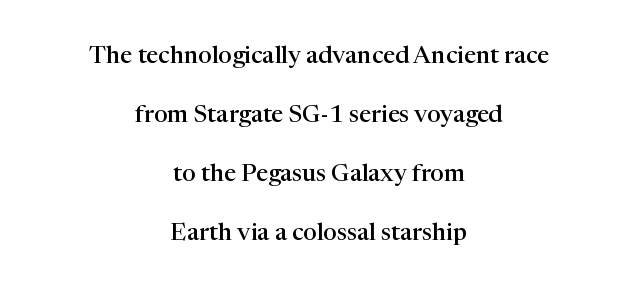
The image shows 24 px text type, upright; set centered, loose line spacing (2.46x), normal letter spacing, not underlined.
